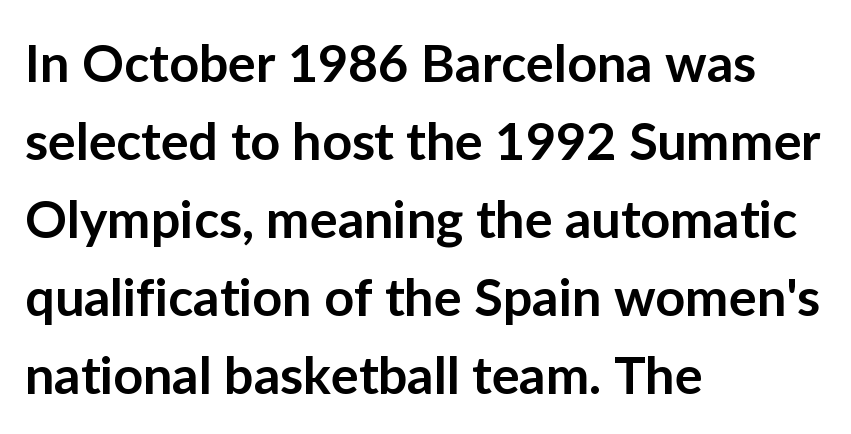
{"serif": "no", "italic": "no", "bold": "semi", "weight": "semibold", "width": "normal", "stroke_contrast": "low", "x_height": "medium", "monospaced": "no", "underline": "no", "align": "left", "line_spacing": "normal", "line_spacing_ratio": 1.5, "letter_spacing": "normal", "letter_spacing_em": 0.0, "glyph_px": 52}
